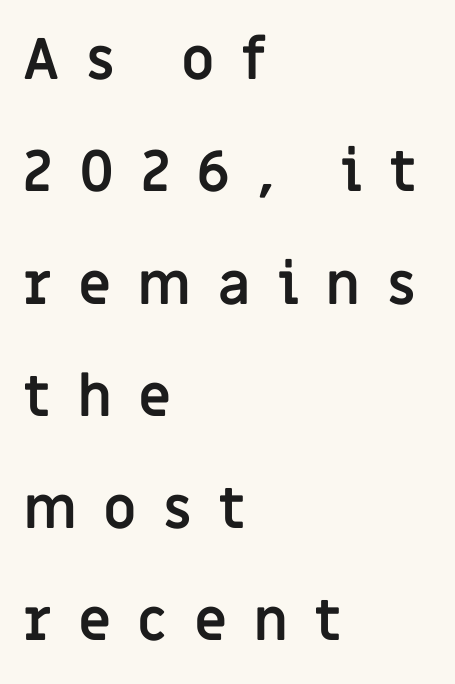
Q: Is the text bold? A: Yes.
Q: Is the text italic (slanted)? A: No, it is upright.
Q: Is the typeface a serif or a sans-serif typeface? A: Sans-serif.
Q: Is the text underlined? A: No.
Q: How is the paragraph aligned? A: Left-aligned.
Q: Is the spacing between letters normal or unusually wide? A: Unusually wide.
Q: Is the spacing between lines tight, normal or loose? A: Loose.
Q: Width (condensed, normal, or wide)? A: Normal.
Q: Stroke contrast? A: Low.
Q: x-height? A: Large.
Q: Monospaced? A: No.
